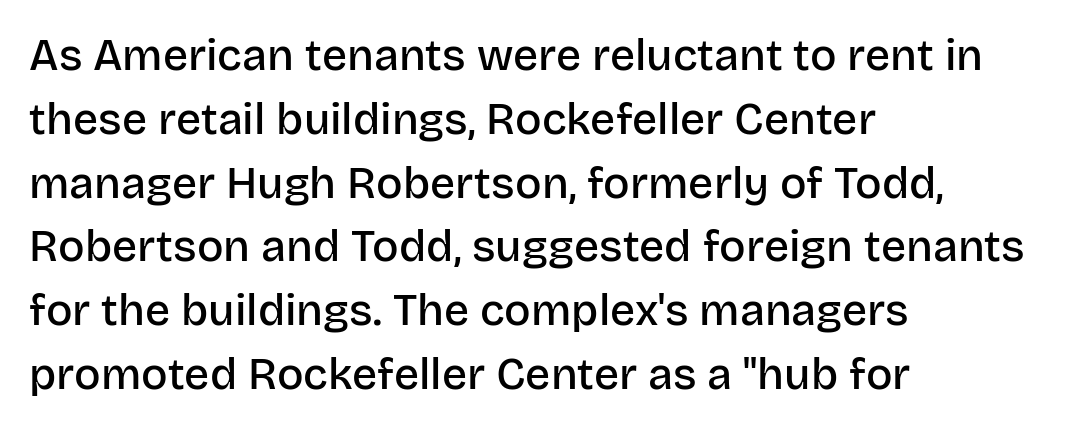
Q: Is the text bold? A: Semi-bold.
Q: Is the text italic (slanted)? A: No, it is upright.
Q: Is the typeface a serif or a sans-serif typeface? A: Sans-serif.
Q: Is the text underlined? A: No.
Q: How is the paragraph aligned? A: Left-aligned.
Q: Is the spacing between letters normal or unusually wide? A: Normal.
Q: Is the spacing between lines tight, normal or loose? A: Normal.
Q: Width (condensed, normal, or wide)? A: Normal.
Q: Stroke contrast? A: Low.
Q: x-height? A: Large.
Q: Monospaced? A: No.
